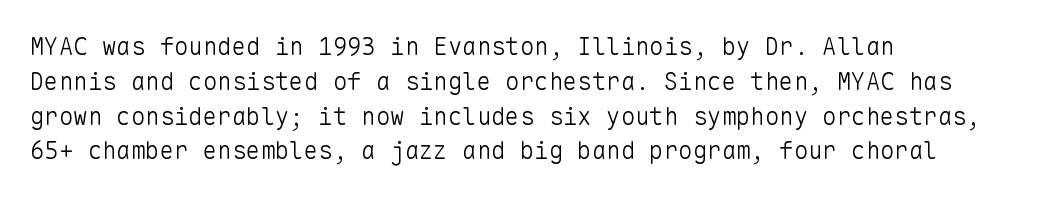
{"italic": "no", "bold": "no", "underline": "no", "align": "left", "line_spacing": "normal", "line_spacing_ratio": 1.45, "letter_spacing": "normal", "letter_spacing_em": 0.0, "glyph_px": 24}
